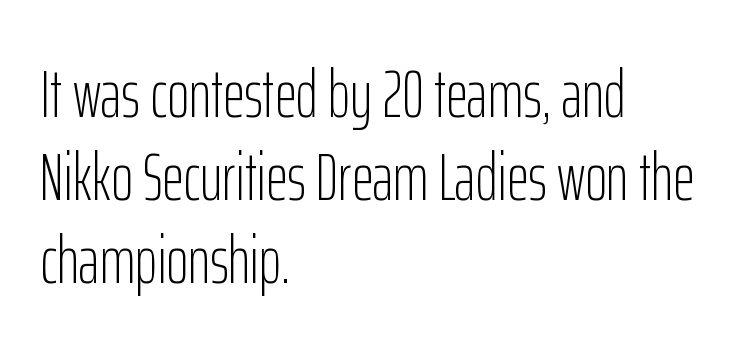
Q: Is the text bold? A: No.
Q: Is the text italic (slanted)? A: No, it is upright.
Q: Is the typeface a serif or a sans-serif typeface? A: Sans-serif.
Q: Is the text underlined? A: No.
Q: How is the paragraph aligned? A: Left-aligned.
Q: Is the spacing between letters normal or unusually wide? A: Normal.
Q: Width (condensed, normal, or wide)? A: Condensed.
Q: Stroke contrast? A: Low.
Q: x-height? A: Medium.
Q: Monospaced? A: No.
